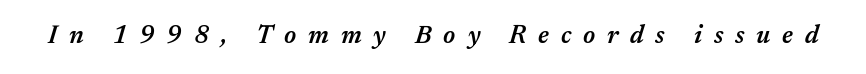
Q: Is the text bold? A: Semi-bold.
Q: Is the text italic (slanted)? A: Yes, it leans right by about 17 degrees.
Q: Is the text underlined? A: No.
Q: Is the spacing between letters normal or unusually wide? A: Unusually wide.
